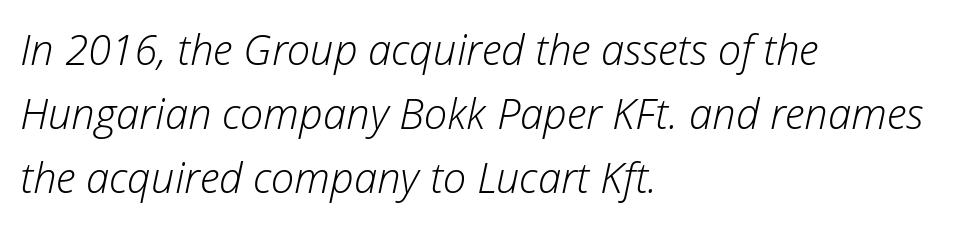
The image shows 42 px light type, italic (leaning right); set left-aligned, normal line spacing (1.52x), normal letter spacing, not underlined; low stroke contrast and a medium x-height.
